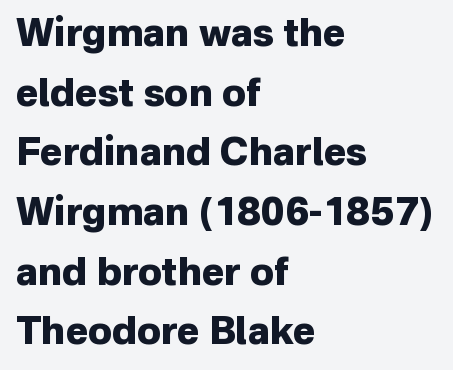
Q: Is the text bold? A: Yes.
Q: Is the text italic (slanted)? A: No, it is upright.
Q: Is the typeface a serif or a sans-serif typeface? A: Sans-serif.
Q: Is the text underlined? A: No.
Q: How is the paragraph aligned? A: Left-aligned.
Q: Is the spacing between letters normal or unusually wide? A: Normal.
Q: Is the spacing between lines tight, normal or loose? A: Normal.
Q: Width (condensed, normal, or wide)? A: Normal.
Q: Stroke contrast? A: Low.
Q: x-height? A: Medium.
Q: Monospaced? A: No.
